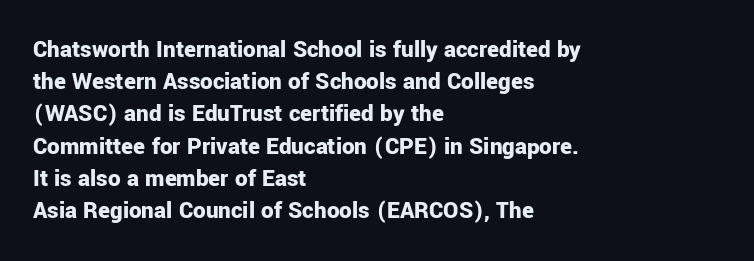
The lines sit at an ordinary, default distance from one another. Italic? Not at all — the glyphs are vertical. This rendering leaves character spacing at its baseline value. A student would call this left alignment; a typographer would say flush left, rag right.
